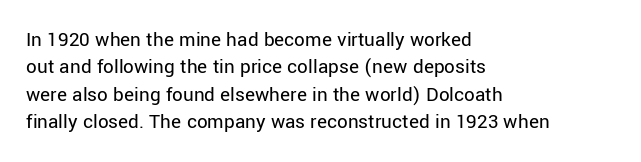
Reading down the block, your eye returns to a fixed left position each line. The weight tops out at a normal text grade. Interline gaps are of average width in this sample. The letters sit at their default tracking, neither squeezed nor spread.
